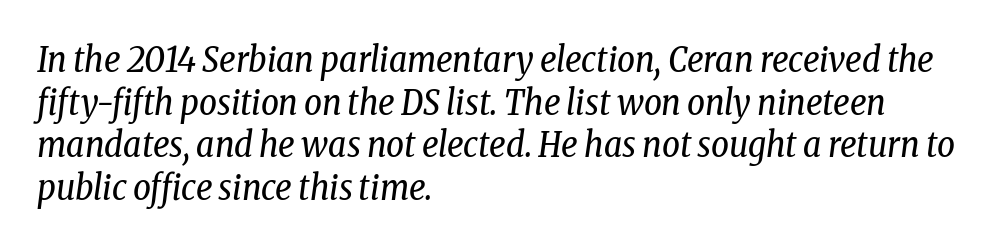
The image shows 35 px regular-weight, condensed serif type, italic (leaning right); set left-aligned, line spacing 1.22x, normal letter spacing, not underlined; low stroke contrast and a medium x-height.
